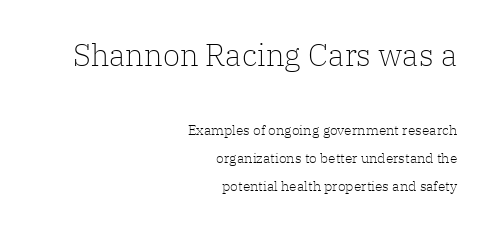
Q: Is the text bold? A: No.
Q: Is the text italic (slanted)? A: No, it is upright.
Q: Is the typeface a serif or a sans-serif typeface? A: Serif.
Q: Is the text underlined? A: No.
Q: How is the paragraph aligned? A: Right-aligned.
Q: Is the spacing between letters normal or unusually wide? A: Normal.
Q: Is the spacing between lines tight, normal or loose? A: Loose.
Q: Which block of text is set in a larger size, the first (top) or the second (bottom)? A: The first (top) one.
Q: Width (condensed, normal, or wide)? A: Normal.
Q: Stroke contrast? A: Low.
Q: x-height? A: Medium.
Q: Monospaced? A: No.
